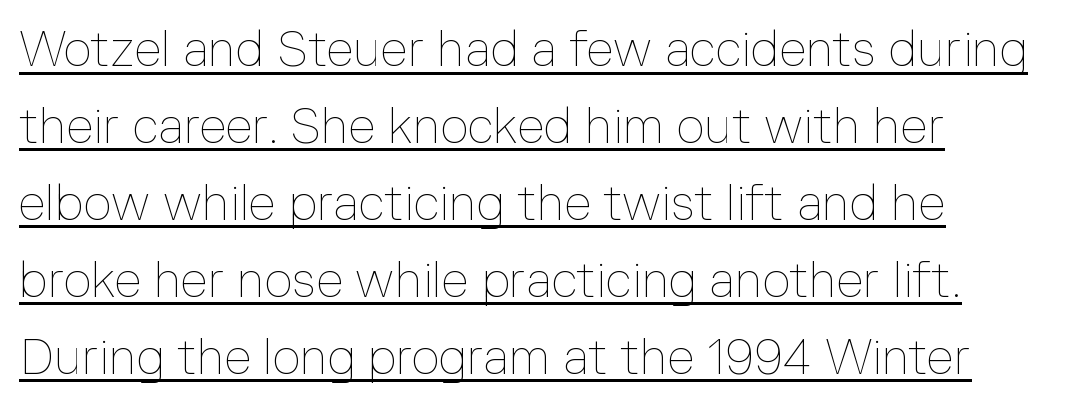
{"italic": "no", "bold": "no", "weight": "thin", "width": "normal", "stroke_contrast": "low", "x_height": "medium", "monospaced": "no", "underline": "yes", "align": "left", "line_spacing": "normal", "line_spacing_ratio": 1.57, "letter_spacing": "normal", "letter_spacing_em": 0.0, "glyph_px": 49}
